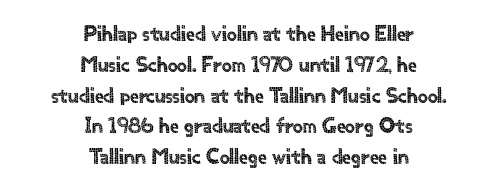
Nobody drew a line under any word here. How are the letters spaced? Ordinarily, with no added tracking. Summary of vertical rhythm: regular, with standard interline spacing. Upright lettering throughout. A student would call this center alignment; a typographer would say set centered.
